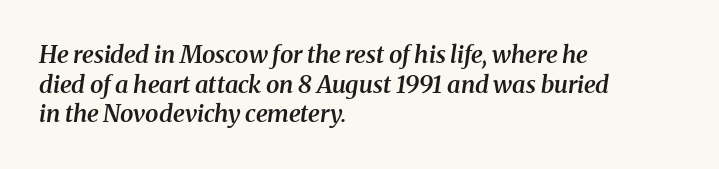
The image shows 24 px text type, italic (leaning right); set left-aligned, line spacing 1.23x, normal letter spacing, not underlined.
